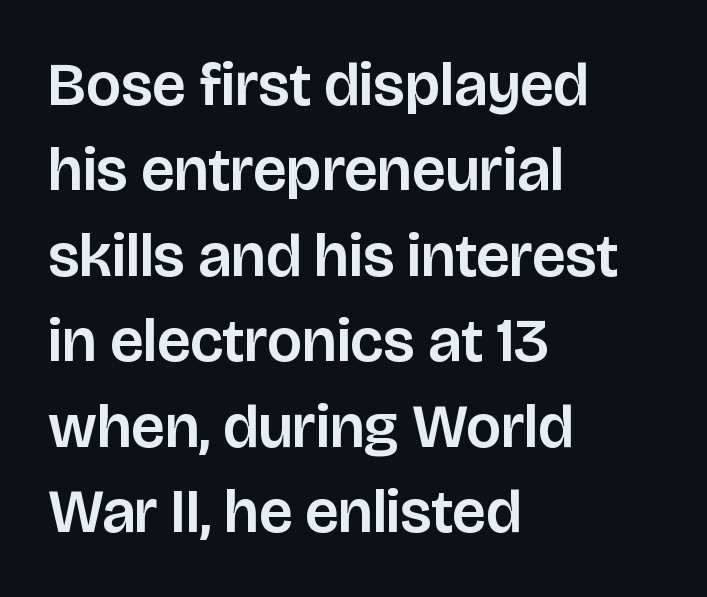
Which margin do the lines hug? The left one — the right edge is uneven. The type family on display is of the sans-serif kind. Baseline-to-baseline distance is the conventional proportion of letter height. Lines of text with bare space underneath. Here the glyphs are tracked normally, forming tight word shapes.
